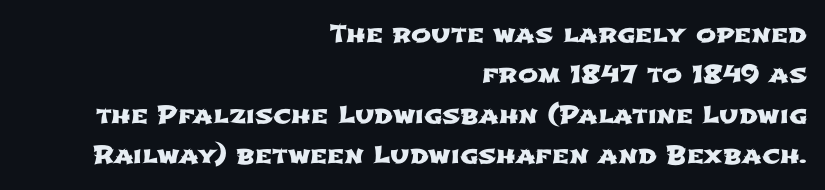
Q: Is the text underlined? A: No.
Q: How is the paragraph aligned? A: Right-aligned.
Q: Is the spacing between letters normal or unusually wide? A: Normal.
Q: Is the spacing between lines tight, normal or loose? A: Normal.
